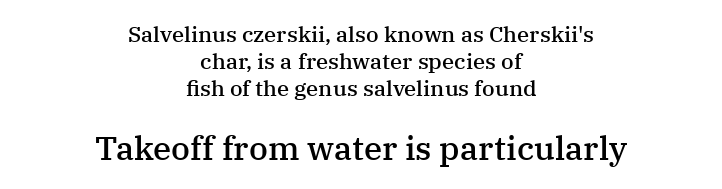
The image shows 33 px semibold serif type, upright; set centered, line spacing 1.22x, normal letter spacing, not underlined; the second (bottom) block is 1.5x larger; medium stroke contrast and a medium x-height.
